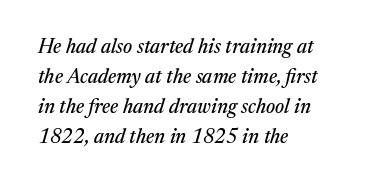
The image shows 20 px text type, italic (leaning right); set left-aligned, normal line spacing (1.5x), normal letter spacing, not underlined.
